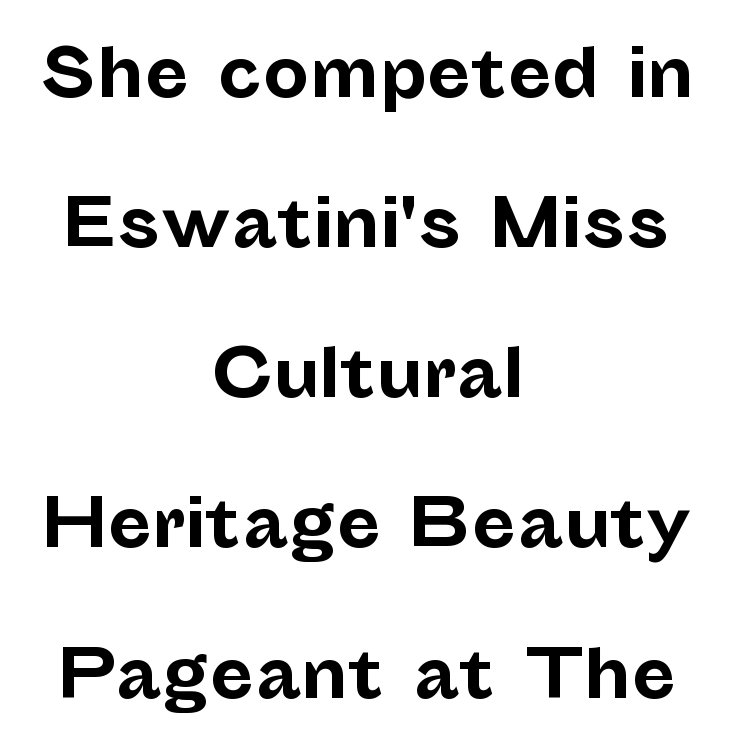
Decoration check: the copy has no underline. The letterforms sit shoulder to shoulder at normal distance. The whitespace from short lines is split evenly between both sides. Grotesque or geometric, the face here clearly has no serifs.
